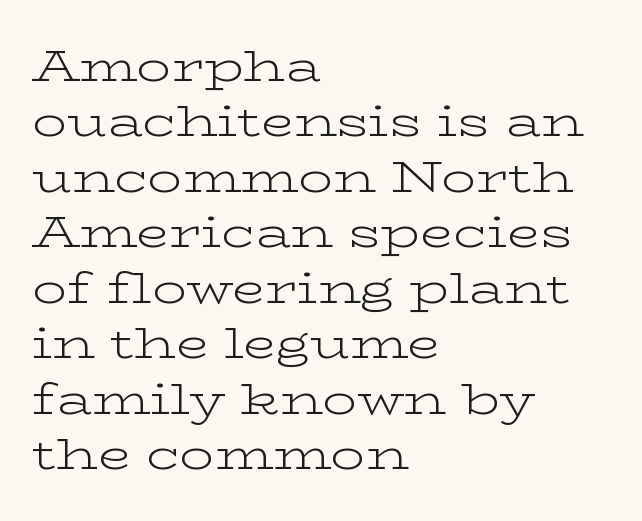
The image shows 43 px light, wide serif type, upright; set left-aligned, normal line spacing (1.29x), normal letter spacing, not underlined; low stroke contrast and a medium x-height.
